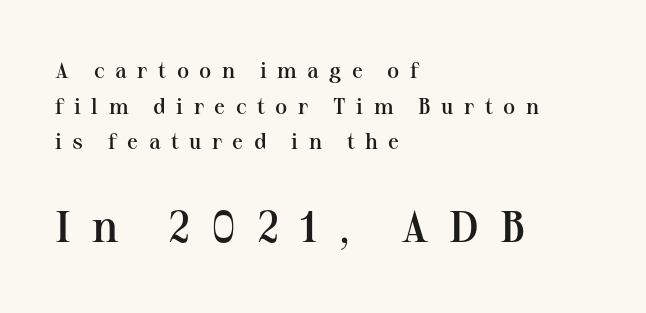
Q: Is the text bold? A: Semi-bold.
Q: Is the text italic (slanted)? A: No, it is upright.
Q: Is the typeface a serif or a sans-serif typeface? A: Serif.
Q: Is the text underlined? A: No.
Q: How is the paragraph aligned? A: Left-aligned.
Q: Is the spacing between letters normal or unusually wide? A: Unusually wide.
Q: Is the spacing between lines tight, normal or loose? A: Normal.
Q: Which block of text is set in a larger size, the first (top) or the second (bottom)? A: The second (bottom) one.
Q: Width (condensed, normal, or wide)? A: Normal.
Q: Stroke contrast? A: Medium.
Q: x-height? A: Medium.
Q: Monospaced? A: No.
